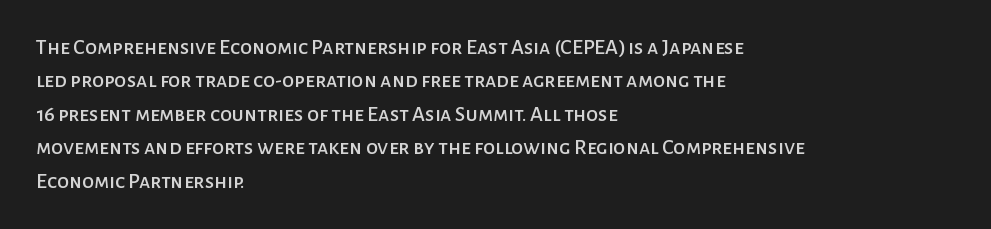
Regarding leading, the lines here are spaced in the standard way. The typography opts for an upright posture over an oblique one. Caption: multi-line text, flush left, ragged right. Nothing unusual about the tracking: characters are spaced as the font intends.
